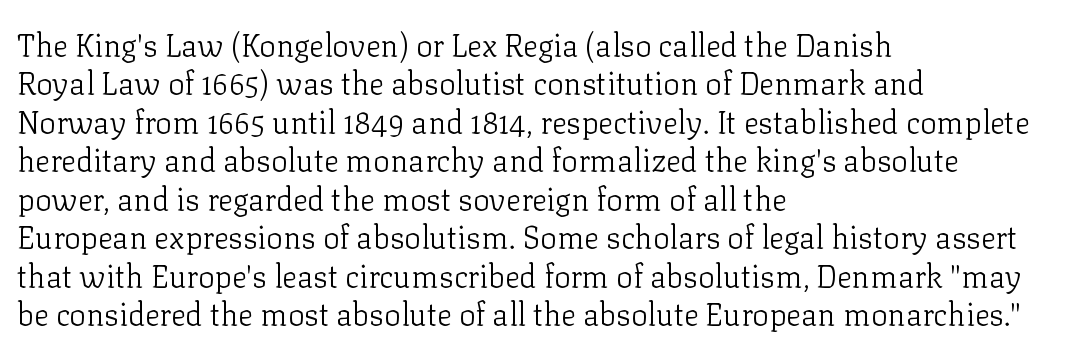
{"serif": "yes", "italic": "no", "bold": "no", "weight": "light", "width": "normal", "stroke_contrast": "low", "x_height": "medium", "monospaced": "no", "underline": "no", "align": "left", "line_spacing_ratio": 1.24, "letter_spacing": "normal", "letter_spacing_em": 0.0, "glyph_px": 31}
